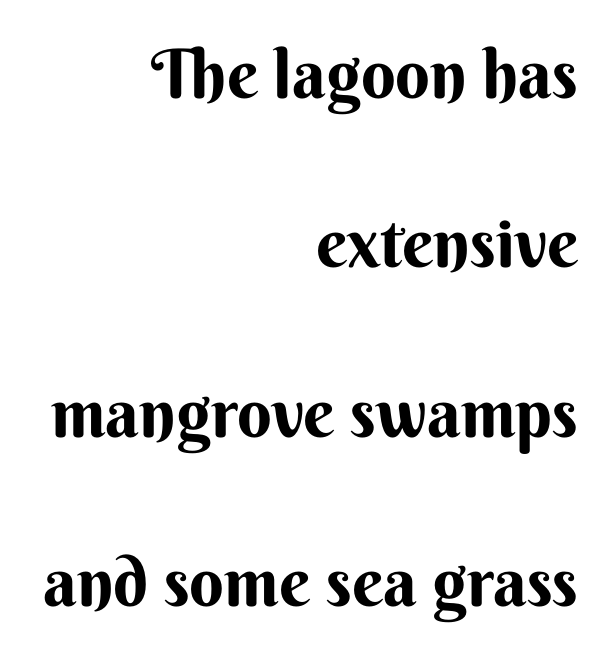
Nope, not italic — everything's standing straight. Looks like regular typesetting: each glyph gets only the width it needs. The letterforms sit shoulder to shoulder at normal distance. Lines of text with bare space underneath. The paragraph shown leans on its right margin.
